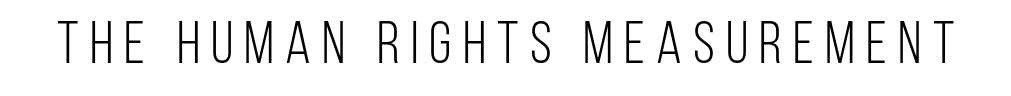
{"serif": "no", "italic": "no", "bold": "no", "weight": "light", "width": "condensed", "stroke_contrast": "low", "x_height": "large", "monospaced": "no", "underline": "no", "glyph_px": 59}
